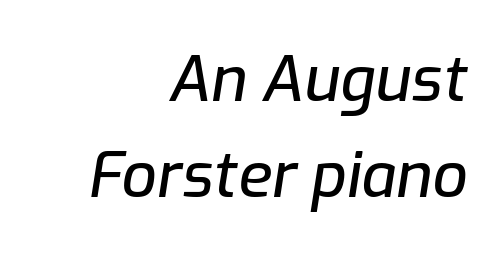
You can tell it's italic because the verticals aren't actually vertical. The compositor pushed each line to the right boundary. These lines keep a tight, regular rhythm from letter to letter. The block of text has a typical density, with ordinary space between rows. This sample has the flowing, uneven cadence of proportional lettering. Honestly, there is no underline to notice here at all.
